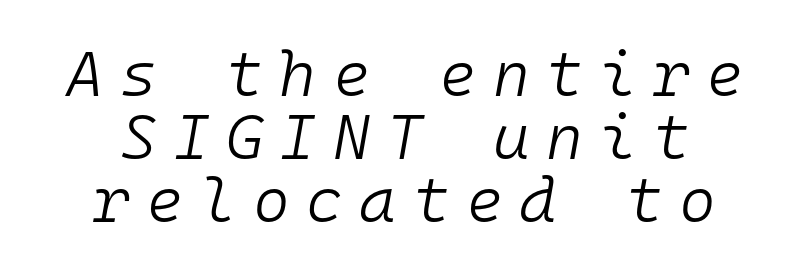
Q: Is the text bold? A: No.
Q: Is the text italic (slanted)? A: Yes, it leans right by about 10 degrees.
Q: Is the text underlined? A: No.
Q: How is the paragraph aligned? A: Centered.
Q: Is the spacing between letters normal or unusually wide? A: Unusually wide.
Q: Is the spacing between lines tight, normal or loose? A: Tight.
Q: Width (condensed, normal, or wide)? A: Normal.
Q: Stroke contrast? A: Low.
Q: x-height? A: Medium.
Q: Monospaced? A: Yes.
